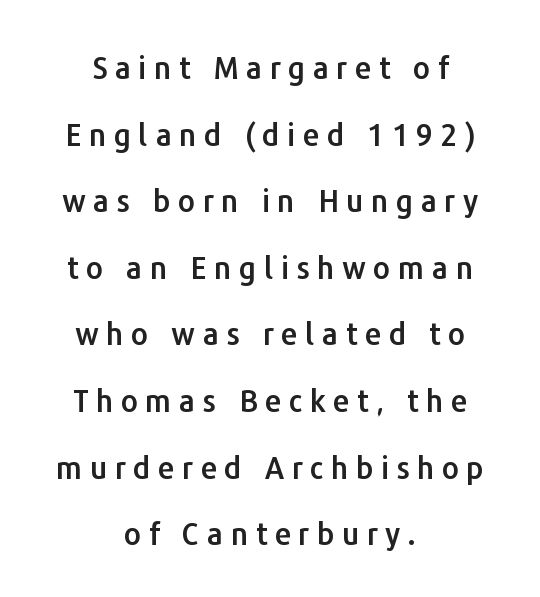
The image shows 30 px sans-serif type, upright; set centered, loose line spacing (2.22x), unusually wide letter spacing (+0.25 em), not underlined; low stroke contrast and a medium x-height.
